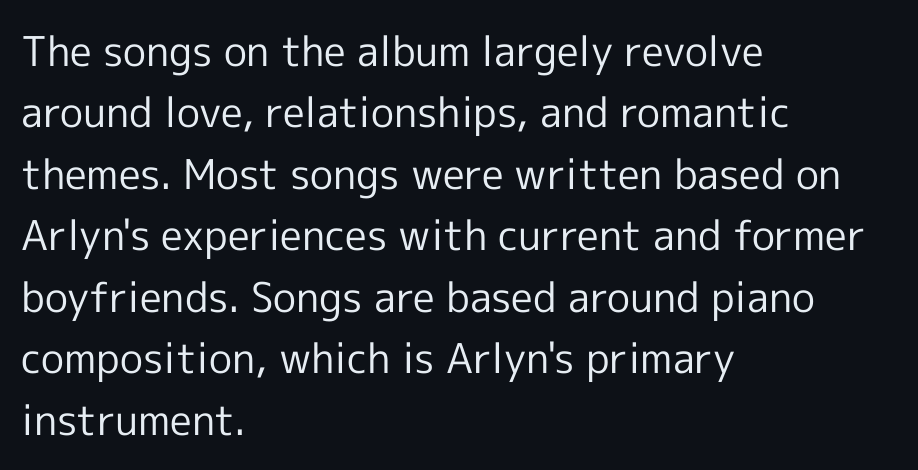
What kind of face is this? One without serifs — a sans. This is the regular roman posture of the typeface. Horizontal bands of white between lines are of average thickness. Is the block centered? No — it sits flush against the left margin. This sample uses plain, unmodified letter spacing. Bold? No — there's no thickening of the strokes.
